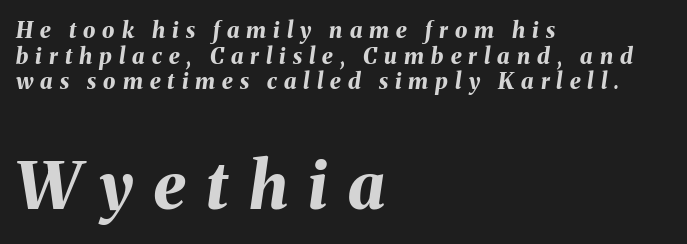
The letters in the lower block stand taller than those in the block above. The letters advance in unequal steps, a hallmark of proportional type. Nobody drew a line under any word here. There's an unmistakable incline to the writing here. Is the block centered? No — it sits flush against the left margin. How heavy is the stroke? Heavy — this is a bold.
